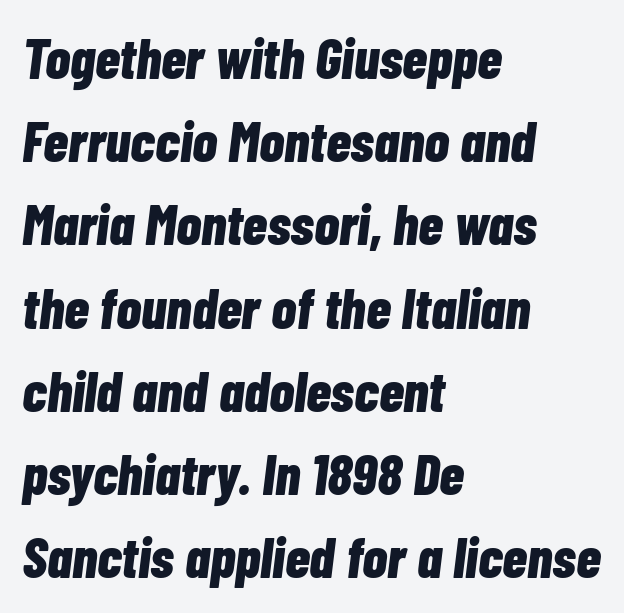
{"italic": "yes", "lean": "right", "slant_degrees": 7, "bold": "yes", "weight": "bold", "width": "condensed", "stroke_contrast": "low", "x_height": "medium", "monospaced": "no", "underline": "no", "align": "left", "line_spacing": "normal", "line_spacing_ratio": 1.46, "letter_spacing": "normal", "letter_spacing_em": 0.0, "glyph_px": 57}
